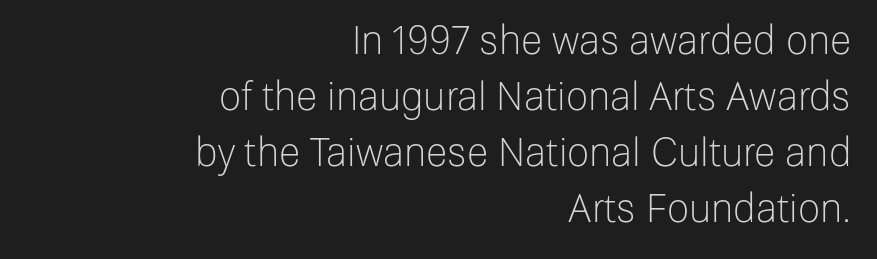
{"serif": "no", "italic": "no", "bold": "no", "weight": "light", "width": "normal", "stroke_contrast": "low", "x_height": "medium", "monospaced": "no", "underline": "no", "align": "right", "line_spacing": "normal", "line_spacing_ratio": 1.44, "letter_spacing": "normal", "letter_spacing_em": 0.0, "glyph_px": 39}
